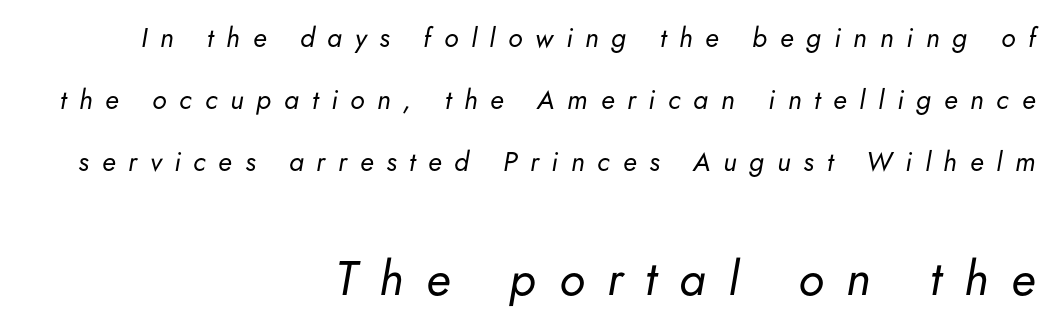
Q: Is the text bold? A: No.
Q: Is the text italic (slanted)? A: Yes, it leans right by about 5 degrees.
Q: Is the text underlined? A: No.
Q: How is the paragraph aligned? A: Right-aligned.
Q: Is the spacing between letters normal or unusually wide? A: Unusually wide.
Q: Is the spacing between lines tight, normal or loose? A: Loose.
Q: Which block of text is set in a larger size, the first (top) or the second (bottom)? A: The second (bottom) one.
Q: Width (condensed, normal, or wide)? A: Normal.
Q: Stroke contrast? A: Low.
Q: x-height? A: Small.
Q: Monospaced? A: No.
